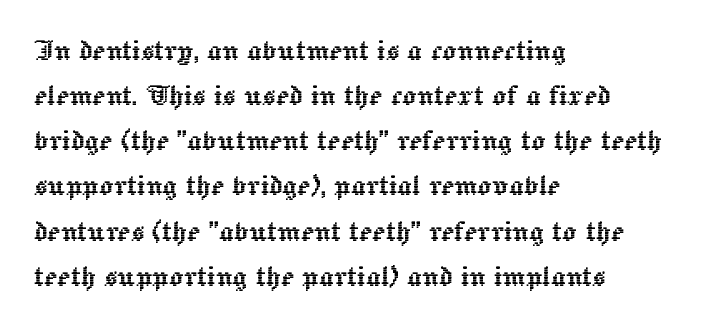
Evenly set lines give the paragraph a standard silhouette. Left-aligned paragraph, ragged on the right. A typesetter would mark this as roman, not italic. Only glyphs here, with clear space below each row.
